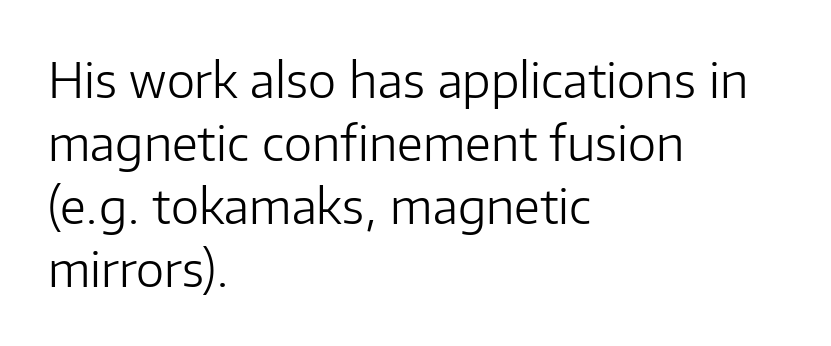
The image shows 48 px light sans-serif type, upright; set left-aligned, normal line spacing (1.31x), normal letter spacing, not underlined; low stroke contrast and a medium x-height.
